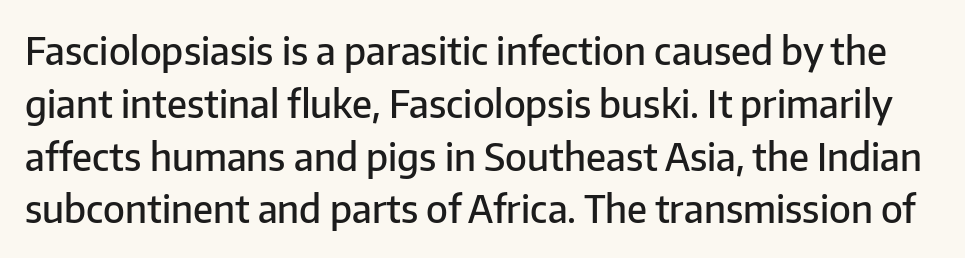
{"serif": "no", "italic": "no", "bold": "semi", "weight": "semibold", "width": "normal", "stroke_contrast": "low", "x_height": "medium", "monospaced": "no", "underline": "no", "line_spacing": "normal", "line_spacing_ratio": 1.39, "letter_spacing": "normal", "letter_spacing_em": 0.0, "glyph_px": 38}
